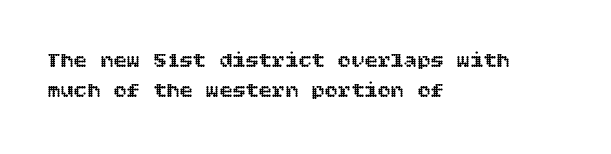
{"italic": "no", "underline": "no", "align": "left", "line_spacing": "normal", "line_spacing_ratio": 1.37, "letter_spacing": "normal", "letter_spacing_em": 0.0, "glyph_px": 22}
